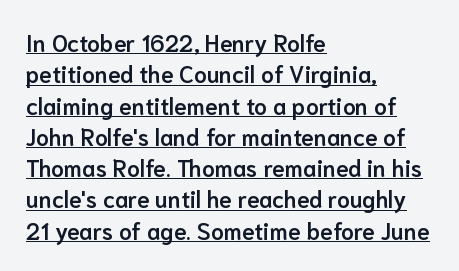
{"italic": "no", "bold": "semi", "underline": "yes", "align": "left", "line_spacing": "normal", "line_spacing_ratio": 1.36, "letter_spacing": "normal", "letter_spacing_em": 0.0, "glyph_px": 23}
